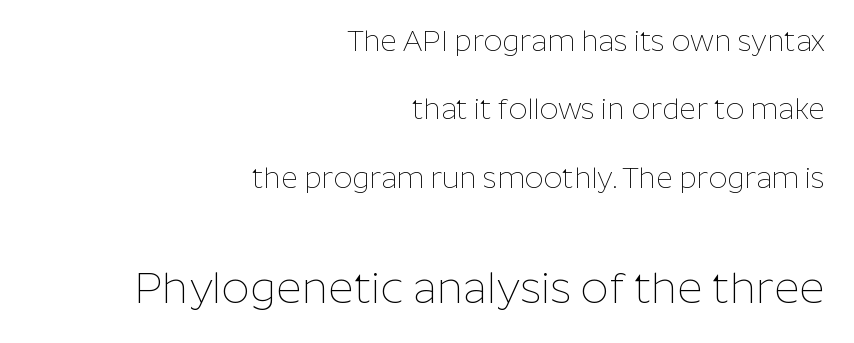
Q: Is the text bold? A: No.
Q: Is the text italic (slanted)? A: No, it is upright.
Q: Is the typeface a serif or a sans-serif typeface? A: Sans-serif.
Q: Is the text underlined? A: No.
Q: How is the paragraph aligned? A: Right-aligned.
Q: Is the spacing between letters normal or unusually wide? A: Normal.
Q: Is the spacing between lines tight, normal or loose? A: Loose.
Q: Which block of text is set in a larger size, the first (top) or the second (bottom)? A: The second (bottom) one.
Q: Width (condensed, normal, or wide)? A: Normal.
Q: Stroke contrast? A: Low.
Q: x-height? A: Medium.
Q: Monospaced? A: No.
